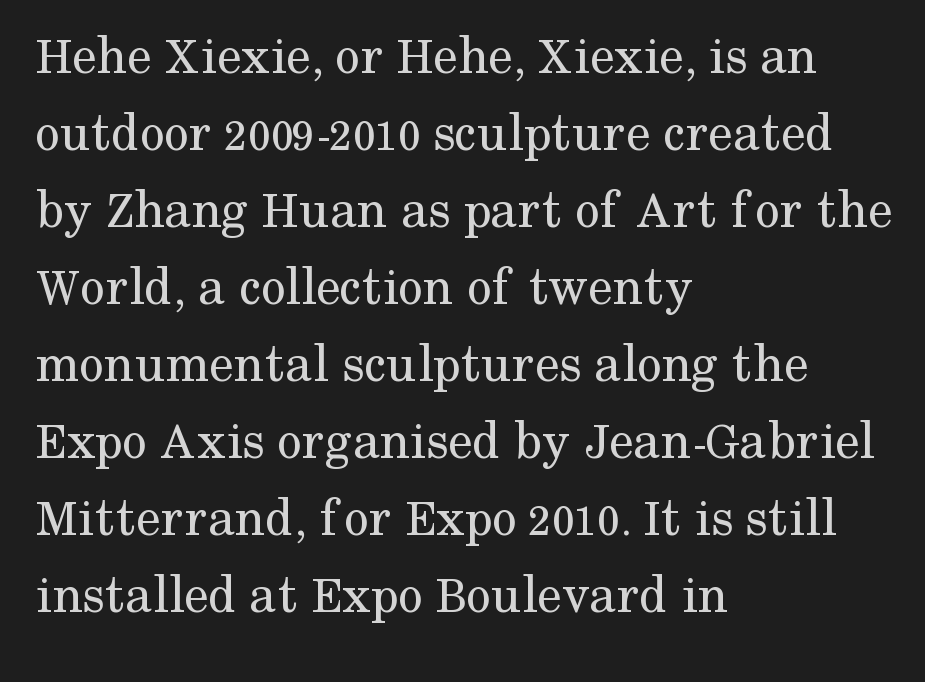
Q: Is the text bold? A: No.
Q: Is the text italic (slanted)? A: No, it is upright.
Q: Is the typeface a serif or a sans-serif typeface? A: Serif.
Q: Is the text underlined? A: No.
Q: How is the paragraph aligned? A: Left-aligned.
Q: Is the spacing between letters normal or unusually wide? A: Normal.
Q: Is the spacing between lines tight, normal or loose? A: Normal.
Q: Width (condensed, normal, or wide)? A: Normal.
Q: Stroke contrast? A: Medium.
Q: x-height? A: Medium.
Q: Monospaced? A: No.
